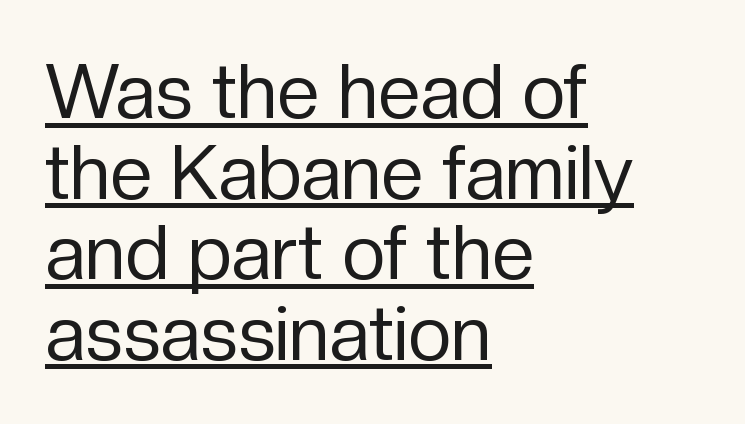
{"serif": "no", "italic": "no", "bold": "no", "weight": "regular", "width": "normal", "stroke_contrast": "low", "x_height": "medium", "monospaced": "no", "underline": "yes", "align": "left", "line_spacing": "tight", "line_spacing_ratio": 1.06, "letter_spacing": "normal", "letter_spacing_em": 0.0, "glyph_px": 76}
